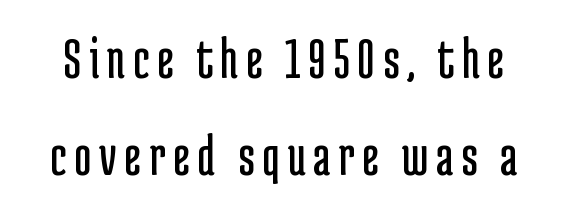
Q: Is the text bold? A: No.
Q: Is the text italic (slanted)? A: No, it is upright.
Q: Is the typeface a serif or a sans-serif typeface? A: Sans-serif.
Q: Is the text underlined? A: No.
Q: Is the spacing between lines tight, normal or loose? A: Normal.
Q: Width (condensed, normal, or wide)? A: Condensed.
Q: Stroke contrast? A: Low.
Q: x-height? A: Medium.
Q: Monospaced? A: No.
